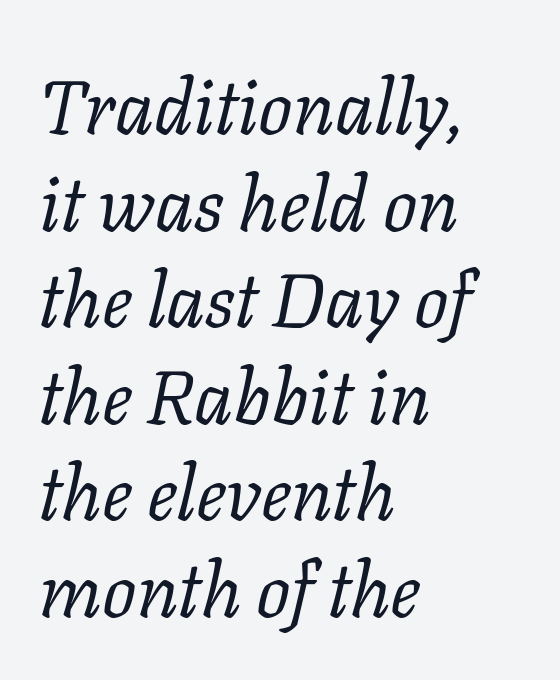
Descenders hang freely into open space. The paragraph has a hard left edge and a soft right edge. The line-height multiplier appears to be the usual default. This sample uses a serif face. Is this a heavy cut? Hardly; it is regular or lighter. Proportional: the letters do not fall into vertical columns.
